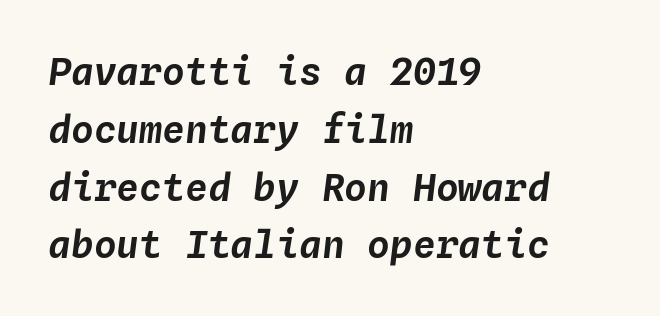
The image shows 38 px text type, italic (leaning right), monospaced; set left-aligned, normal line spacing (1.52x), normal letter spacing, not underlined; low stroke contrast and a medium x-height.
